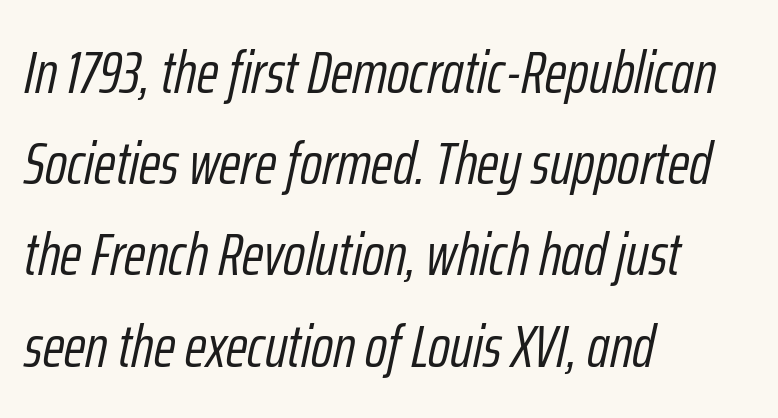
Q: Is the text bold? A: No.
Q: Is the text italic (slanted)? A: Yes, it leans right by about 12 degrees.
Q: Is the text underlined? A: No.
Q: How is the paragraph aligned? A: Left-aligned.
Q: Is the spacing between letters normal or unusually wide? A: Normal.
Q: Is the spacing between lines tight, normal or loose? A: Normal.
Q: Width (condensed, normal, or wide)? A: Condensed.
Q: Stroke contrast? A: Low.
Q: x-height? A: Medium.
Q: Monospaced? A: No.
